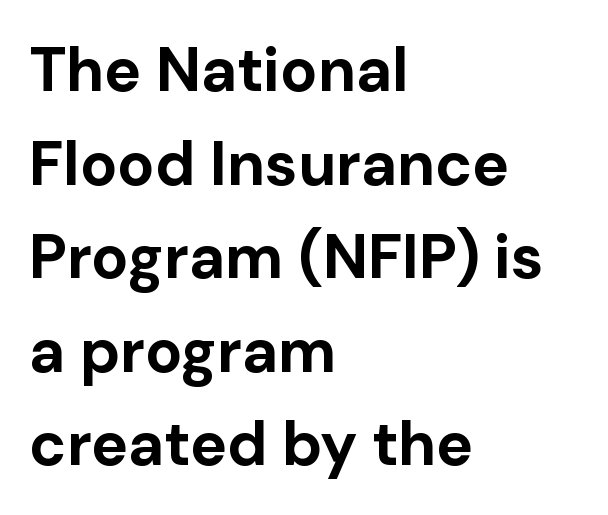
{"serif": "no", "italic": "no", "bold": "yes", "weight": "bold", "width": "normal", "stroke_contrast": "low", "x_height": "medium", "monospaced": "no", "underline": "no", "align": "left", "line_spacing": "normal", "line_spacing_ratio": 1.51, "letter_spacing": "normal", "letter_spacing_em": 0.0, "glyph_px": 62}
